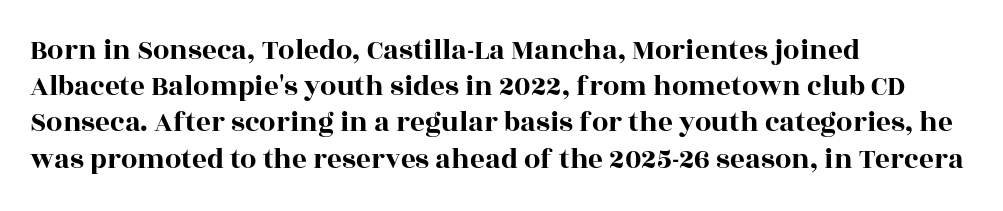
The letters stand upright; this is a roman face. No extra tracking has been applied to these lines. The glyphs are unaccompanied by any horizontal stroke below them. The compositor pushed each line to the left boundary. Summary of vertical rhythm: regular, with standard interline spacing.
